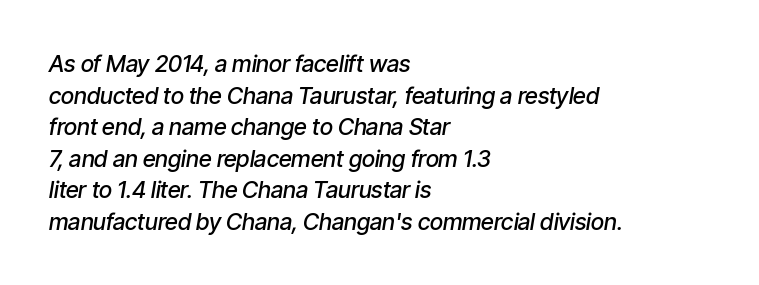
The sample has been set in demibold, a notch under bold. Inter-character spacing is left at the font's built-in metrics. Slant detected: the letters are inclined. Is there much room between lines? A standard amount, neither cramped nor airy.
